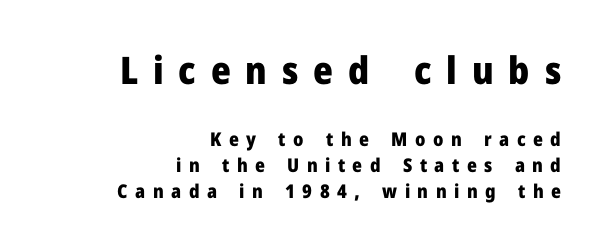
Character widths vary here, with narrow letters taking less room than wide ones. Tall strokes in this sample are plumb rather than angled. Each glyph is drawn with heavy, bold strokes. Which of the two is more prominent by size? The first, at the top. The passage shown is not underscored anywhere.
